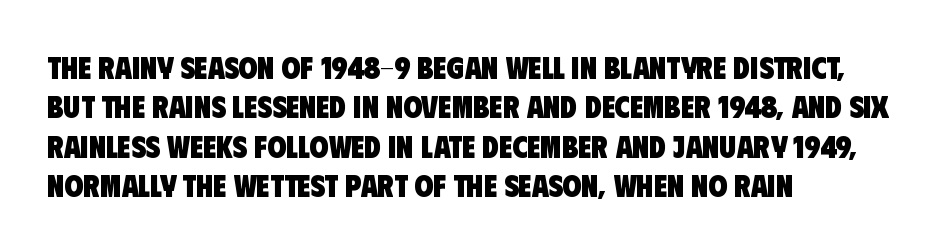
As a designer I'd log this as weight 700, bold. Spacing verdict: proportional, widths tailored to each character. Is this a sans? Yes — the strokes have no serifs. A typesetter would call this zero additional tracking. Does the leading feel generous? No, just average. Glance below the letters and you will spot only blank space.
